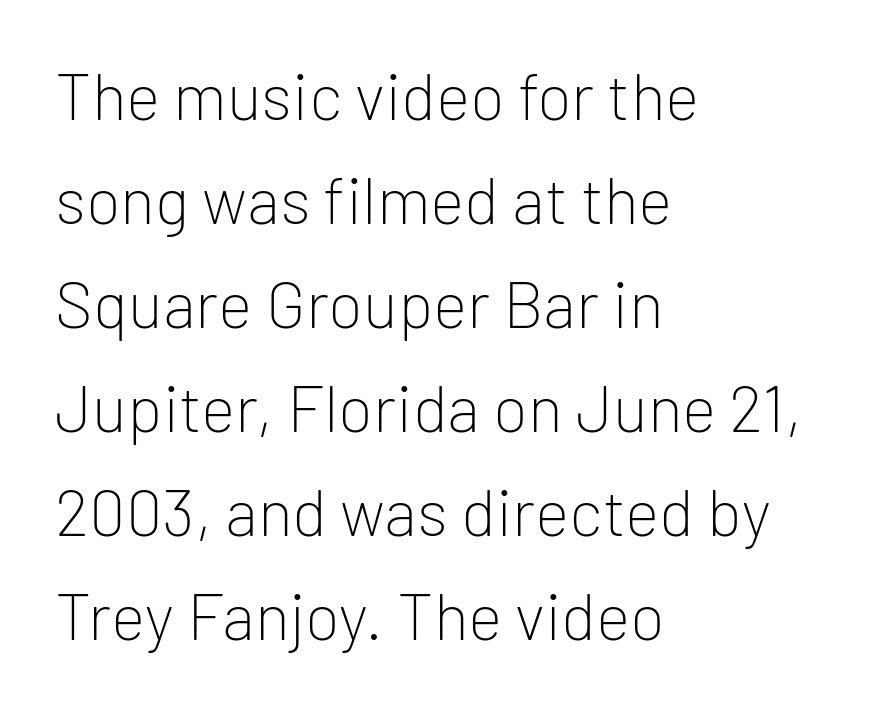
Q: Is the text bold? A: No.
Q: Is the text italic (slanted)? A: No, it is upright.
Q: Is the typeface a serif or a sans-serif typeface? A: Sans-serif.
Q: Is the text underlined? A: No.
Q: How is the paragraph aligned? A: Left-aligned.
Q: Is the spacing between letters normal or unusually wide? A: Normal.
Q: Is the spacing between lines tight, normal or loose? A: Normal.
Q: Width (condensed, normal, or wide)? A: Normal.
Q: Stroke contrast? A: Low.
Q: x-height? A: Medium.
Q: Monospaced? A: No.
